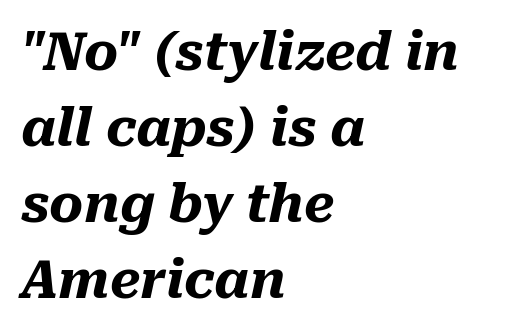
Q: Is the text bold? A: Yes.
Q: Is the text italic (slanted)? A: Yes, it leans right by about 10 degrees.
Q: Is the text underlined? A: No.
Q: How is the paragraph aligned? A: Left-aligned.
Q: Is the spacing between letters normal or unusually wide? A: Normal.
Q: Is the spacing between lines tight, normal or loose? A: Normal.
Q: Width (condensed, normal, or wide)? A: Normal.
Q: Stroke contrast? A: Medium.
Q: x-height? A: Medium.
Q: Monospaced? A: No.
